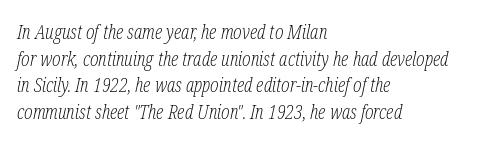
The image shows 20 px text type, italic (leaning right); set left-aligned, normal line spacing (1.33x), normal letter spacing, not underlined.
